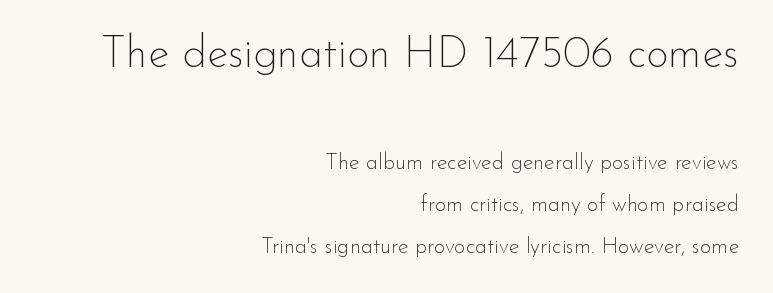
{"serif": "no", "italic": "no", "bold": "no", "weight": "thin", "width": "normal", "stroke_contrast": "low", "x_height": "small", "monospaced": "no", "underline": "no", "align": "right", "line_spacing_ratio": 1.89, "letter_spacing": "normal", "letter_spacing_em": 0.0, "larger_block": "first", "size_ratio": 2.0, "glyph_px": 44}
